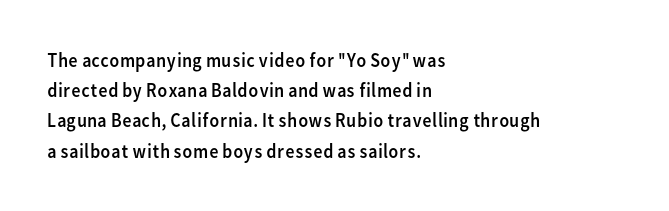
{"italic": "no", "bold": "no", "underline": "no", "align": "left", "line_spacing": "normal", "line_spacing_ratio": 1.51, "letter_spacing": "normal", "letter_spacing_em": 0.0, "glyph_px": 20}
